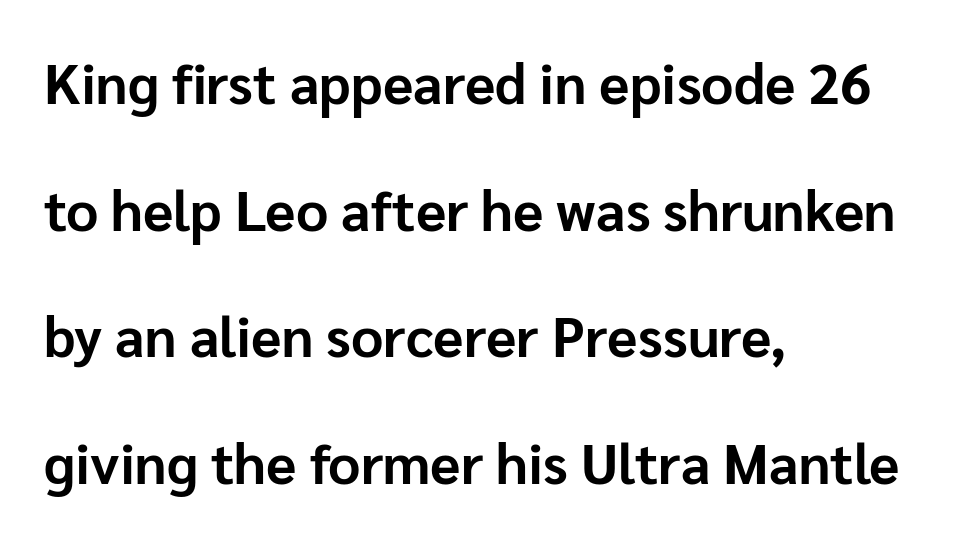
Note: no serifs on the glyphs. The rendering uses a large line-height, opening up the rows. Unmarked baselines from the first word to the last. Italic: no, the glyphs are upright roman. Here the glyphs are tracked normally, forming tight word shapes. Character widths vary here, with narrow letters taking less room than wide ones.
